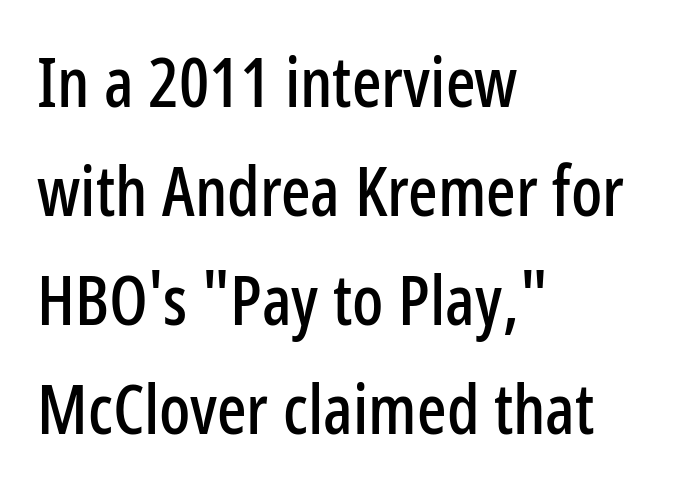
Q: Is the text italic (slanted)? A: No, it is upright.
Q: Is the typeface a serif or a sans-serif typeface? A: Sans-serif.
Q: Is the text underlined? A: No.
Q: How is the paragraph aligned? A: Left-aligned.
Q: Is the spacing between letters normal or unusually wide? A: Normal.
Q: Is the spacing between lines tight, normal or loose? A: Normal.
Q: Width (condensed, normal, or wide)? A: Condensed.
Q: Stroke contrast? A: Low.
Q: x-height? A: Medium.
Q: Monospaced? A: No.
